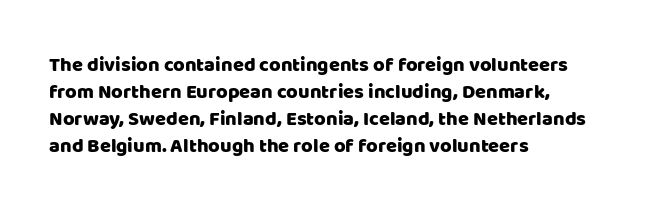
One-word summary of the alignment: left. The words here are not underlined. The passage shown stacks its lines at a standard gap. These lines were composed using upright roman letters.
